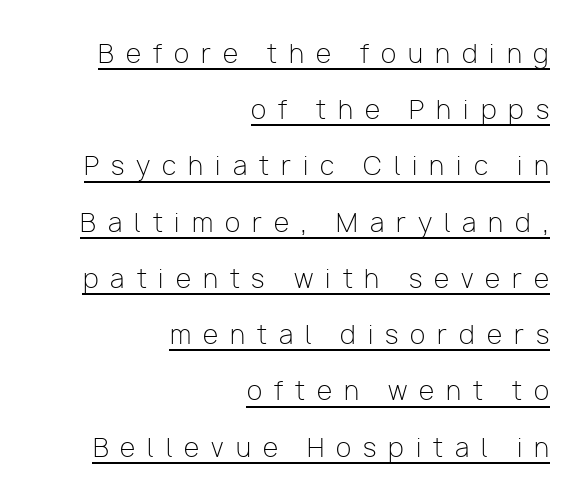
Q: Is the text bold? A: No.
Q: Is the text italic (slanted)? A: No, it is upright.
Q: Is the text underlined? A: Yes.
Q: How is the paragraph aligned? A: Right-aligned.
Q: Is the spacing between letters normal or unusually wide? A: Unusually wide.
Q: Is the spacing between lines tight, normal or loose? A: Loose.
